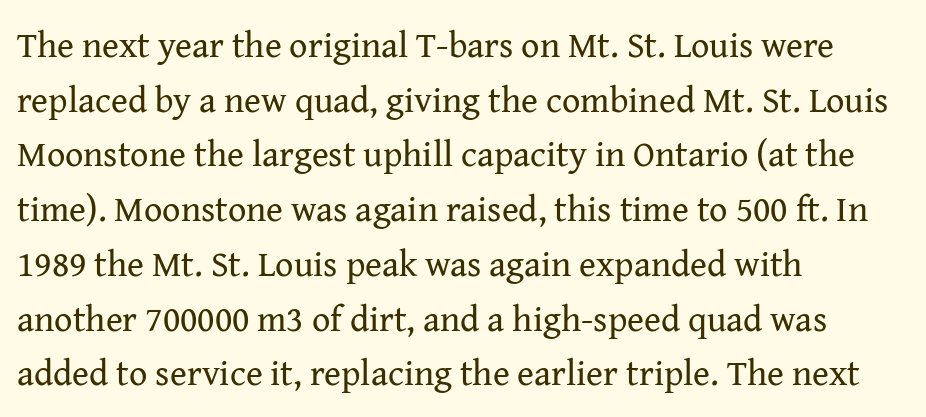
In terms of posture, this sample is upright. The letterforms sit shoulder to shoulder at normal distance. Note the varied advance widths — an 'i' is clearly narrower than an 'm'. Classification — serif. In CSS terms this would be text-align: left. In terms of leading, this rendering sits right in the middle.
